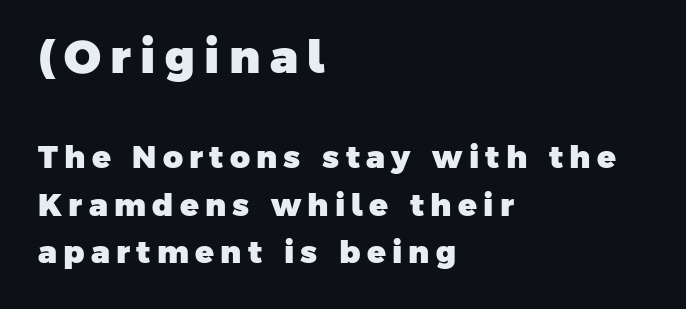
The image shows 46 px heavy sans-serif type; set left-aligned, normal line spacing (1.53x), unusually wide letter spacing (+0.2 em), not underlined; the first (top) block is 1.48x larger; low stroke contrast and a medium x-height.
